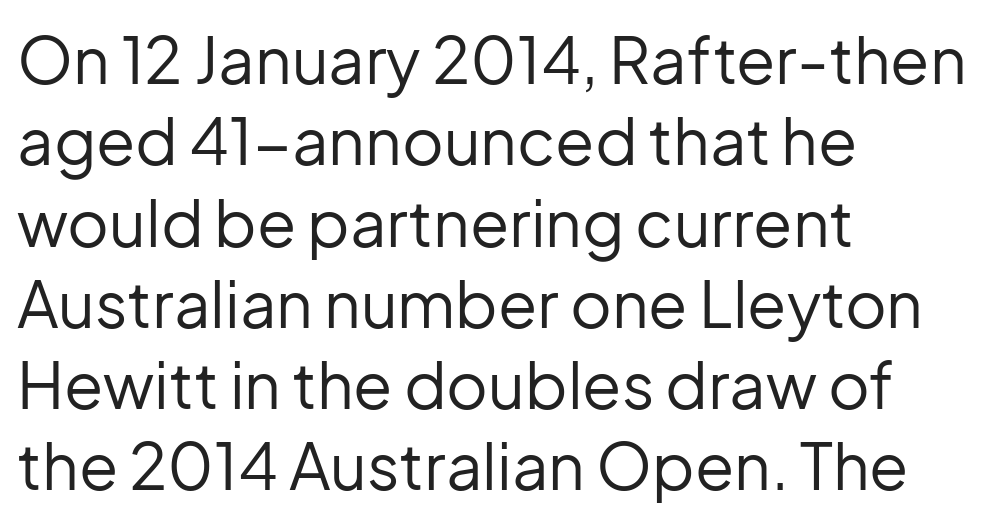
{"serif": "no", "italic": "no", "bold": "no", "weight": "regular", "width": "normal", "stroke_contrast": "low", "x_height": "medium", "monospaced": "no", "underline": "no", "align": "left", "line_spacing": "normal", "line_spacing_ratio": 1.27, "letter_spacing": "normal", "letter_spacing_em": 0.0, "glyph_px": 64}
